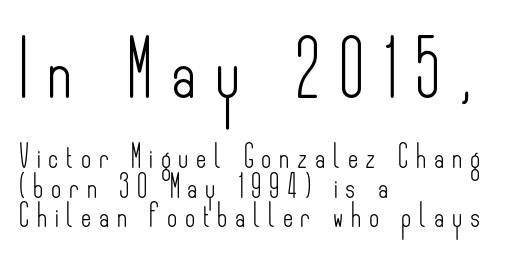
{"serif": "no", "italic": "no", "bold": "no", "weight": "light", "width": "condensed", "stroke_contrast": "low", "x_height": "small", "monospaced": "no", "underline": "no", "align": "left", "line_spacing": "normal", "line_spacing_ratio": 1.36, "letter_spacing": "wide", "letter_spacing_em": 0.35, "larger_block": "first", "size_ratio": 2.45, "glyph_px": 54}
